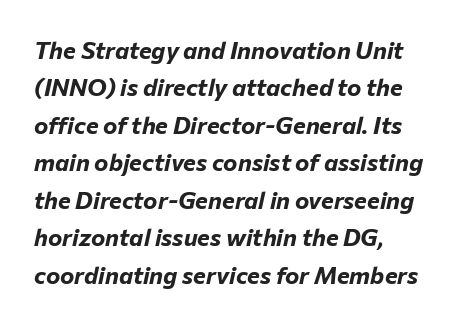
Q: Is the text bold? A: Yes.
Q: Is the text italic (slanted)? A: Yes, it leans right by about 12 degrees.
Q: Is the text underlined? A: No.
Q: How is the paragraph aligned? A: Left-aligned.
Q: Is the spacing between letters normal or unusually wide? A: Normal.
Q: Is the spacing between lines tight, normal or loose? A: Normal.
